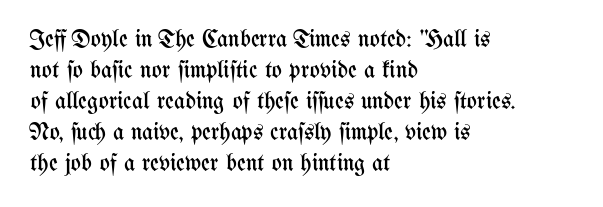
The image shows 24 px text type, upright; set left-aligned, normal line spacing (1.29x), normal letter spacing, not underlined.
